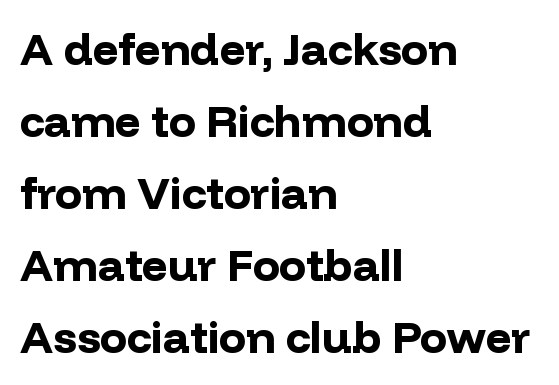
A sans-serif font was chosen for this passage. Underline: absent. Do the characters align in a grid? No, the font is proportional. Upright lettering throughout.
